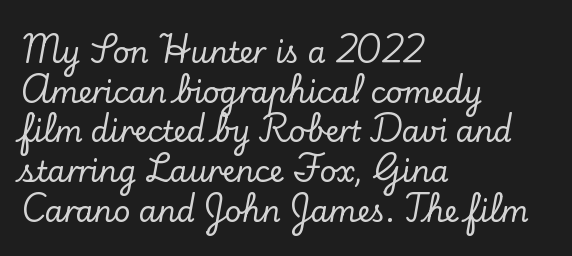
The image shows 29 px serif type; set left-aligned, normal line spacing (1.37x), normal letter spacing, not underlined; low stroke contrast and a small x-height.
